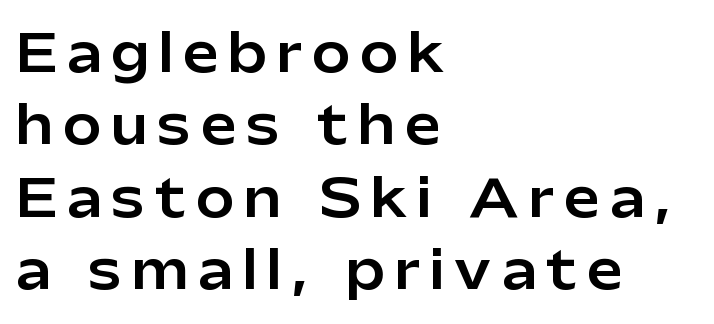
Q: Is the text italic (slanted)? A: No, it is upright.
Q: Is the typeface a serif or a sans-serif typeface? A: Sans-serif.
Q: Is the text underlined? A: No.
Q: How is the paragraph aligned? A: Left-aligned.
Q: Is the spacing between letters normal or unusually wide? A: Unusually wide.
Q: Is the spacing between lines tight, normal or loose? A: Normal.
Q: Width (condensed, normal, or wide)? A: Normal.
Q: Stroke contrast? A: Low.
Q: x-height? A: Medium.
Q: Monospaced? A: No.
